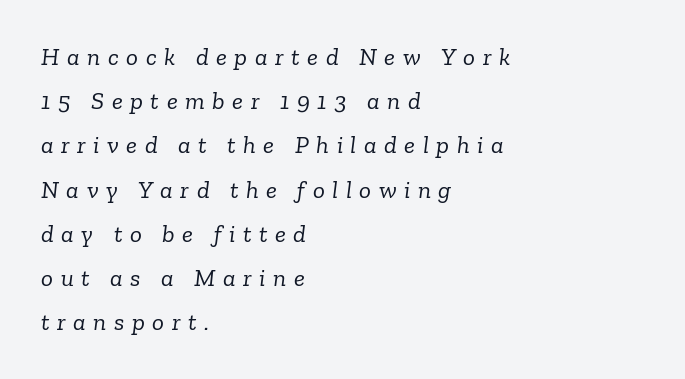
{"italic": "yes", "lean": "right", "slant_degrees": 6, "bold": "no", "underline": "no", "align": "left", "line_spacing_ratio": 1.77, "letter_spacing": "wide", "letter_spacing_em": 0.3, "glyph_px": 25}
